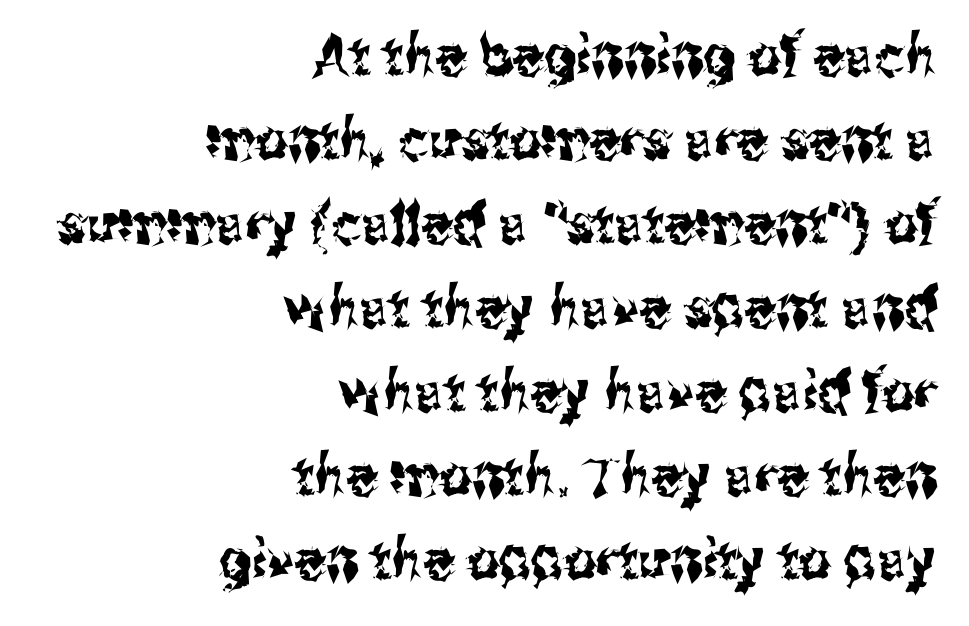
Q: Is the text italic (slanted)? A: No, it is upright.
Q: Is the typeface a serif or a sans-serif typeface? A: Sans-serif.
Q: Is the text underlined? A: No.
Q: How is the paragraph aligned? A: Right-aligned.
Q: Is the spacing between letters normal or unusually wide? A: Normal.
Q: Is the spacing between lines tight, normal or loose? A: Normal.
Q: Width (condensed, normal, or wide)? A: Condensed.
Q: Stroke contrast? A: Medium.
Q: x-height? A: Medium.
Q: Monospaced? A: No.
